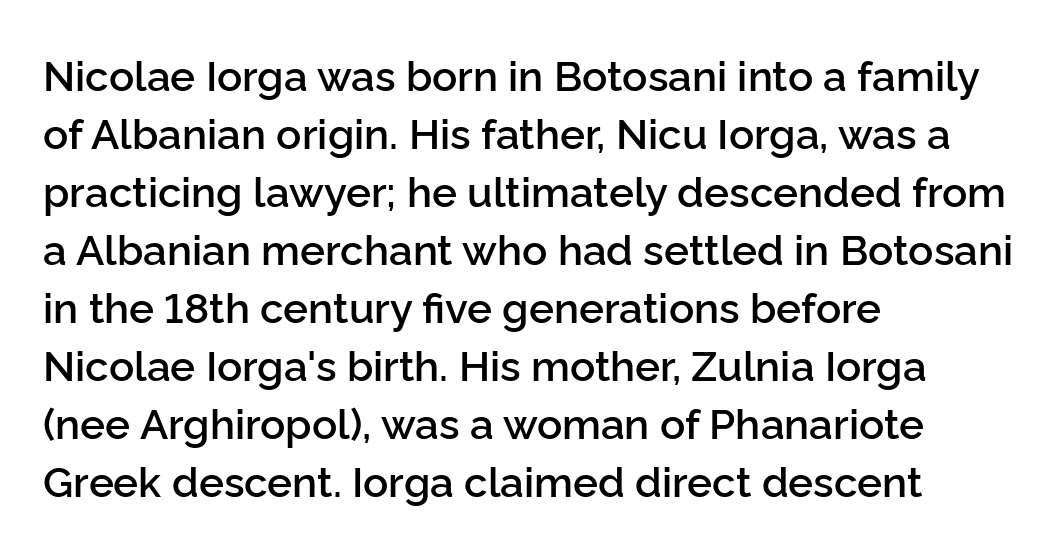
{"serif": "no", "italic": "no", "bold": "semi", "weight": "semibold", "width": "normal", "stroke_contrast": "low", "x_height": "medium", "monospaced": "no", "underline": "no", "align": "left", "line_spacing": "normal", "line_spacing_ratio": 1.38, "letter_spacing": "normal", "letter_spacing_em": 0.0, "glyph_px": 42}
